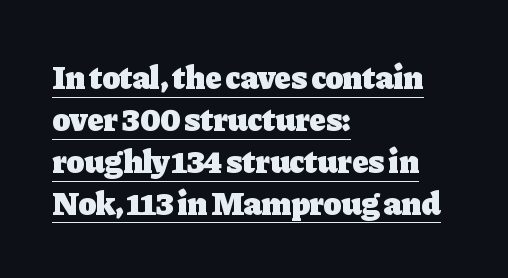
The image shows 33 px heavy serif type, upright; set left-aligned, normal line spacing (1.27x), normal letter spacing, underlined; low stroke contrast and a medium x-height.
